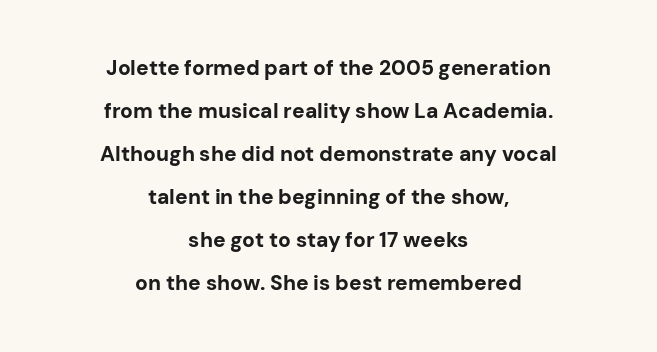
A clean baseline with only descenders dipping below it. Reading down the column, the eye jumps a long way to each next line. Caption: standard tracking, unaltered. It's the straight-up-and-down kind of type. Alignment: centered.
